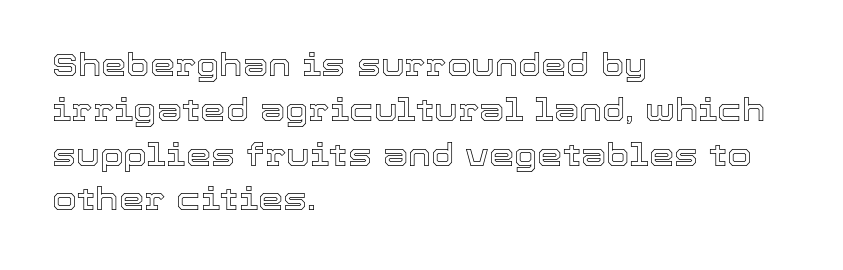
Q: Is the text italic (slanted)? A: No, it is upright.
Q: Is the text underlined? A: No.
Q: How is the paragraph aligned? A: Left-aligned.
Q: Is the spacing between letters normal or unusually wide? A: Normal.
Q: Is the spacing between lines tight, normal or loose? A: Normal.
Q: Width (condensed, normal, or wide)? A: Normal.
Q: x-height? A: Medium.
Q: Monospaced? A: No.
